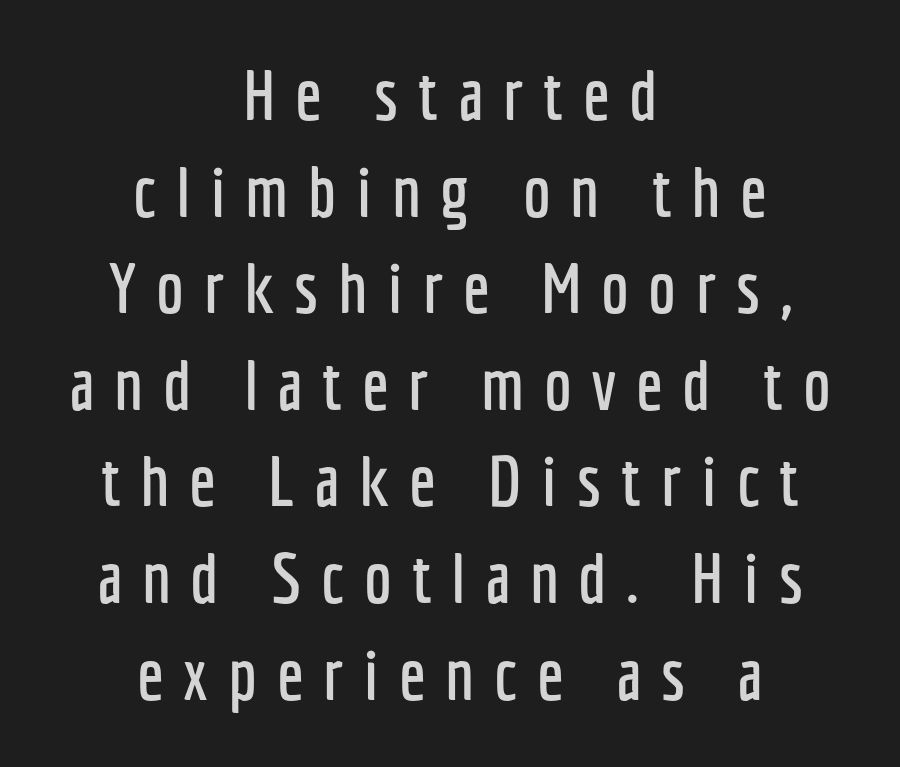
Q: Is the text italic (slanted)? A: No, it is upright.
Q: Is the typeface a serif or a sans-serif typeface? A: Sans-serif.
Q: Is the text underlined? A: No.
Q: How is the paragraph aligned? A: Centered.
Q: Is the spacing between letters normal or unusually wide? A: Unusually wide.
Q: Is the spacing between lines tight, normal or loose? A: Normal.
Q: Width (condensed, normal, or wide)? A: Condensed.
Q: Stroke contrast? A: Low.
Q: x-height? A: Medium.
Q: Monospaced? A: No.
